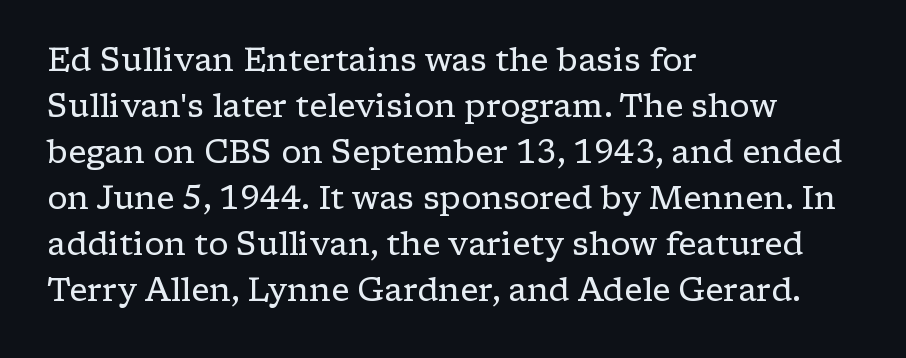
The image shows 32 px regular-weight, wide serif type, upright; set left-aligned, normal line spacing (1.44x), normal letter spacing, not underlined; low stroke contrast and a medium x-height.
